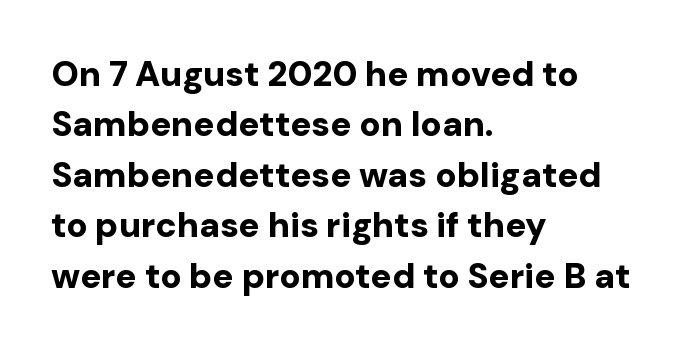
{"serif": "no", "italic": "no", "bold": "yes", "weight": "bold", "width": "normal", "stroke_contrast": "low", "x_height": "medium", "monospaced": "no", "underline": "no", "align": "left", "line_spacing": "normal", "line_spacing_ratio": 1.44, "letter_spacing": "normal", "letter_spacing_em": 0.0, "glyph_px": 35}
